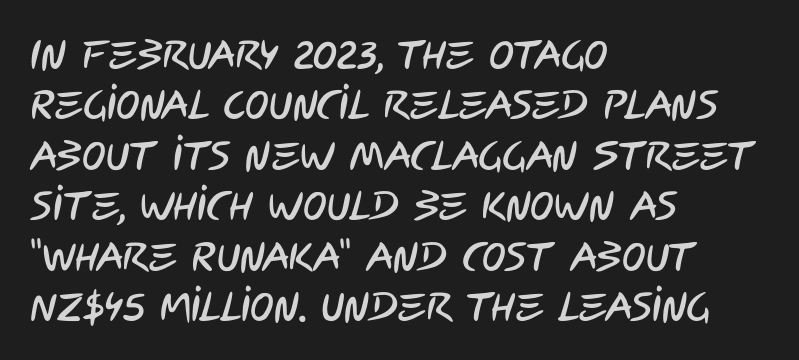
{"serif": "no", "width": "condensed", "stroke_contrast": "low", "x_height": "large", "monospaced": "no", "underline": "no", "align": "left", "line_spacing": "normal", "line_spacing_ratio": 1.26, "letter_spacing": "normal", "letter_spacing_em": 0.0, "glyph_px": 40}
